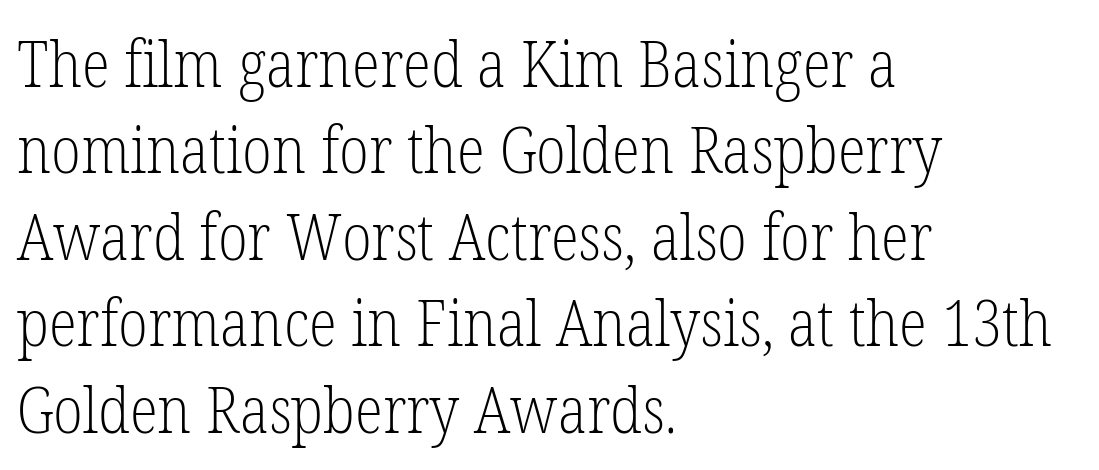
Q: Is the text bold? A: No.
Q: Is the text italic (slanted)? A: No, it is upright.
Q: Is the typeface a serif or a sans-serif typeface? A: Serif.
Q: Is the text underlined? A: No.
Q: How is the paragraph aligned? A: Left-aligned.
Q: Is the spacing between letters normal or unusually wide? A: Normal.
Q: Is the spacing between lines tight, normal or loose? A: Normal.
Q: Width (condensed, normal, or wide)? A: Condensed.
Q: Stroke contrast? A: Low.
Q: x-height? A: Medium.
Q: Monospaced? A: No.
